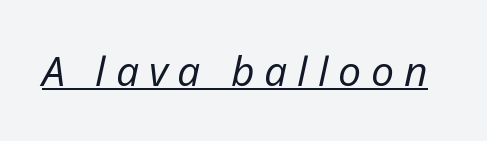
{"italic": "yes", "lean": "right", "slant_degrees": 12, "bold": "no", "weight": "regular", "width": "normal", "stroke_contrast": "low", "x_height": "medium", "monospaced": "no", "underline": "yes", "letter_spacing": "wide", "letter_spacing_em": 0.24, "glyph_px": 41}
